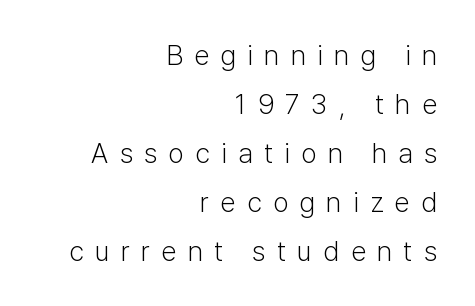
The image shows 28 px light sans-serif type, upright; set right-aligned, line spacing 1.75x, unusually wide letter spacing (+0.4 em), not underlined; low stroke contrast and a medium x-height.
